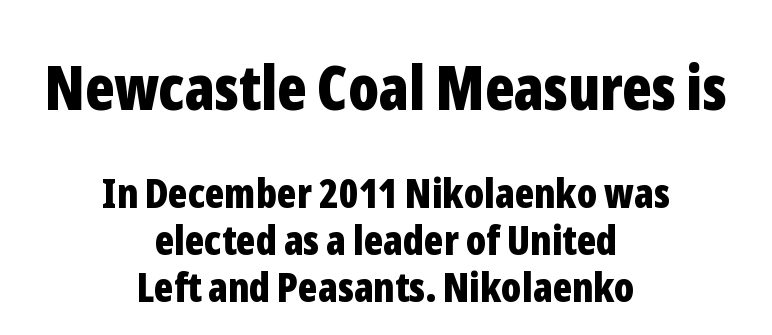
Q: Is the text bold? A: Yes.
Q: Is the text italic (slanted)? A: No, it is upright.
Q: Is the typeface a serif or a sans-serif typeface? A: Sans-serif.
Q: Is the text underlined? A: No.
Q: How is the paragraph aligned? A: Centered.
Q: Is the spacing between letters normal or unusually wide? A: Normal.
Q: Is the spacing between lines tight, normal or loose? A: Tight.
Q: Which block of text is set in a larger size, the first (top) or the second (bottom)? A: The first (top) one.
Q: Width (condensed, normal, or wide)? A: Condensed.
Q: Stroke contrast? A: Low.
Q: x-height? A: Medium.
Q: Monospaced? A: No.
